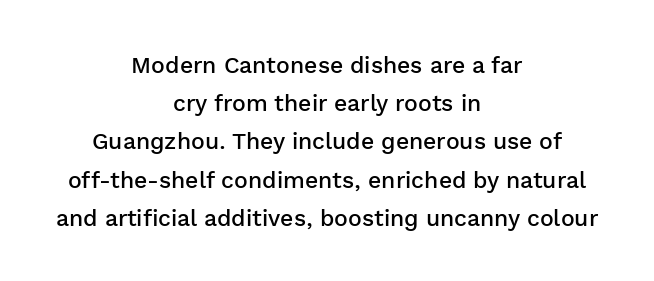
The lines in this sample share a center point and differ in where they start and stop. You can tell it's not italic because the verticals are truly vertical. These lines keep a tight, regular rhythm from letter to letter. Lines of text with bare space underneath. Interline gaps are of average width in this sample.
